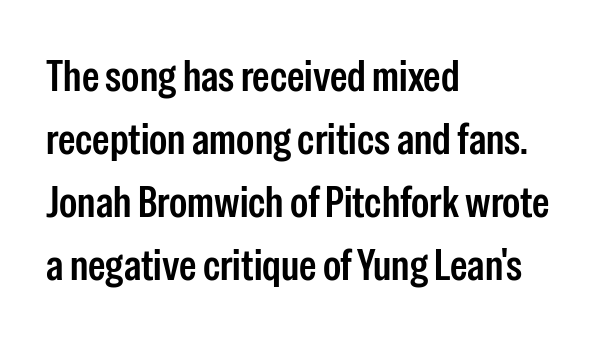
{"serif": "no", "italic": "no", "bold": "semi", "weight": "semibold", "width": "condensed", "stroke_contrast": "low", "x_height": "medium", "monospaced": "no", "underline": "no", "align": "left", "line_spacing": "normal", "line_spacing_ratio": 1.43, "letter_spacing": "normal", "letter_spacing_em": 0.0, "glyph_px": 44}
